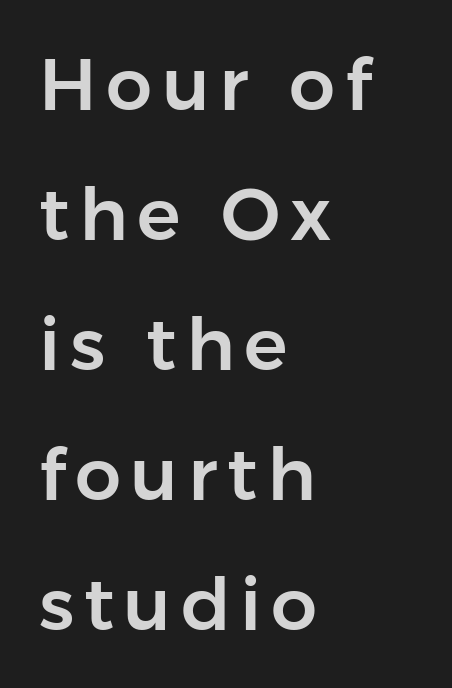
{"serif": "no", "italic": "no", "width": "normal", "stroke_contrast": "low", "x_height": "medium", "monospaced": "no", "underline": "no", "align": "left", "line_spacing_ratio": 1.78, "glyph_px": 73}
